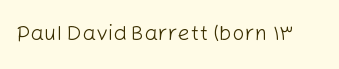
The image shows 22 px text type, upright; set normal letter spacing, not underlined.
